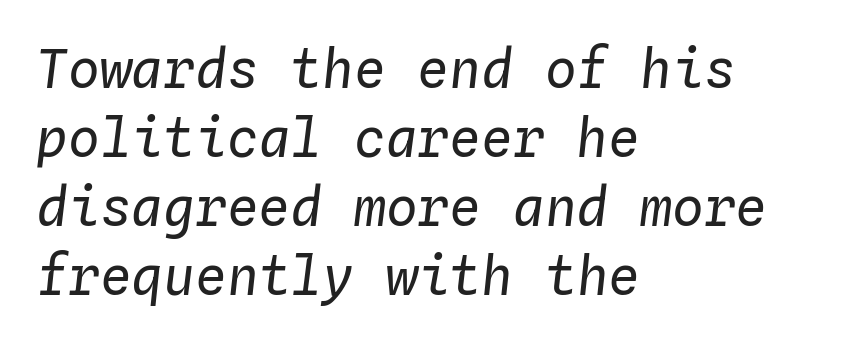
Q: Is the text bold? A: No.
Q: Is the text italic (slanted)? A: Yes, it leans right by about 4 degrees.
Q: Is the text underlined? A: No.
Q: How is the paragraph aligned? A: Left-aligned.
Q: Is the spacing between letters normal or unusually wide? A: Normal.
Q: Is the spacing between lines tight, normal or loose? A: Normal.
Q: Width (condensed, normal, or wide)? A: Normal.
Q: Stroke contrast? A: Low.
Q: x-height? A: Medium.
Q: Monospaced? A: Yes.
